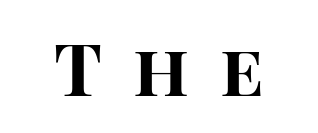
The image shows 72 px bold sans-serif type, upright; set centered, unusually wide letter spacing (+0.43 em), not underlined; high stroke contrast and a large x-height.
